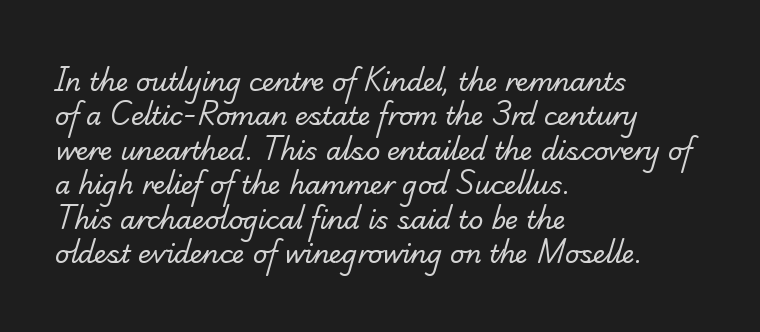
The paragraph shown leans on its left margin. The baseline area is clear. Stroke thickness stays within the range of a standard reading face or lighter. Summary of vertical rhythm: regular, with standard interline spacing. The horizontal fit of the characters is conventional and even.
